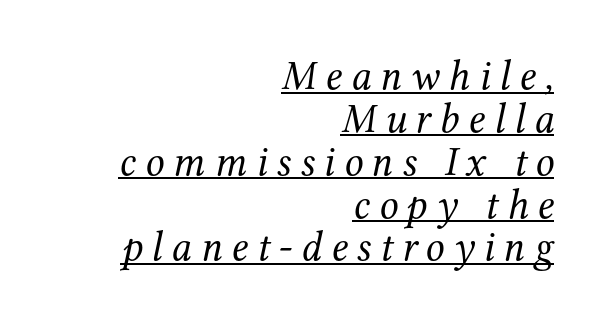
The image shows 42 px regular-weight serif type, italic (leaning right); set right-aligned, tight line spacing (1.02x), unusually wide letter spacing (+0.21 em), underlined; medium stroke contrast and a medium x-height.
